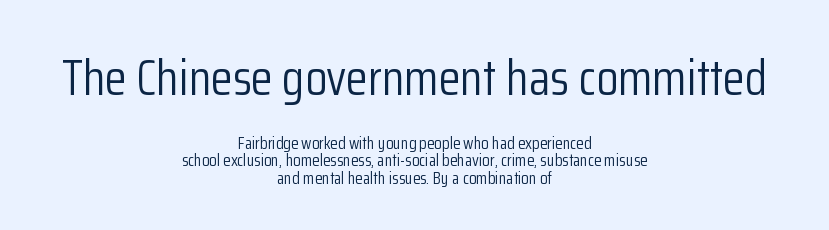
The image shows 50 px light, condensed sans-serif type, upright; set centered, tight line spacing (1.02x), normal letter spacing, not underlined; the first (top) block is 2.94x larger; low stroke contrast and a medium x-height.
